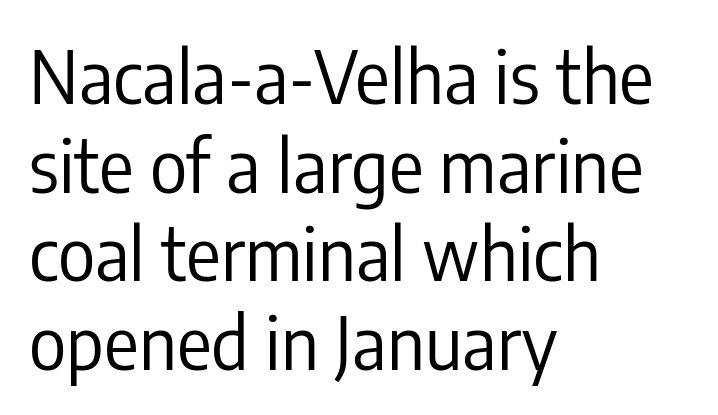
Q: Is the text bold? A: No.
Q: Is the text italic (slanted)? A: No, it is upright.
Q: Is the typeface a serif or a sans-serif typeface? A: Sans-serif.
Q: Is the text underlined? A: No.
Q: How is the paragraph aligned? A: Left-aligned.
Q: Is the spacing between letters normal or unusually wide? A: Normal.
Q: Width (condensed, normal, or wide)? A: Condensed.
Q: Stroke contrast? A: Low.
Q: x-height? A: Medium.
Q: Monospaced? A: No.
